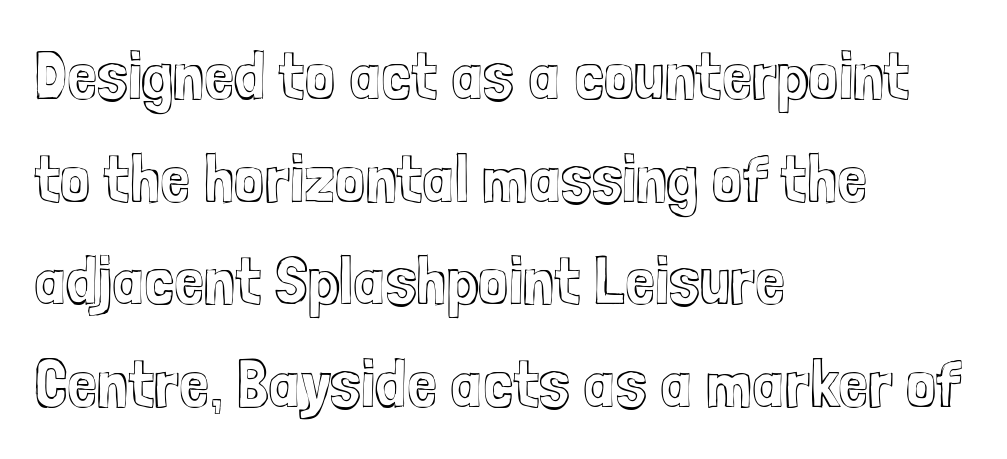
The letters stand straight up with perfectly vertical stems. Proportional: the letters do not fall into vertical columns. Normally led — the rows are evenly, conventionally spaced. Beneath every word, the page is bare. How are the letters spaced? Ordinarily, with no added tracking.
